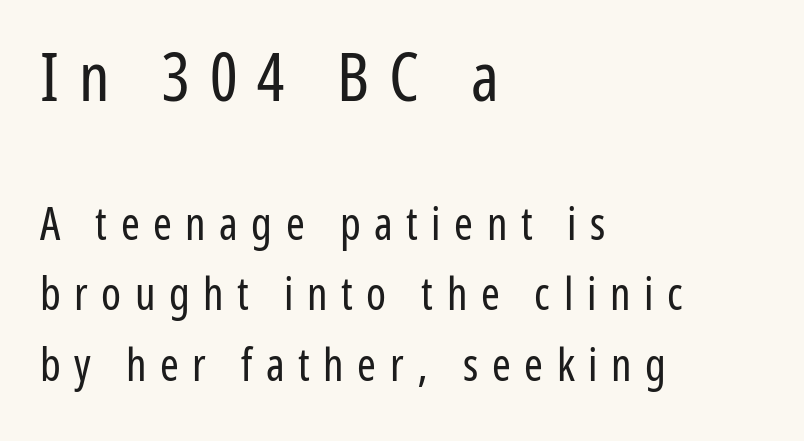
{"serif": "no", "italic": "no", "bold": "no", "weight": "regular", "width": "condensed", "stroke_contrast": "low", "x_height": "medium", "monospaced": "no", "underline": "no", "align": "left", "line_spacing": "normal", "line_spacing_ratio": 1.57, "letter_spacing": "wide", "letter_spacing_em": 0.3, "larger_block": "first", "size_ratio": 1.49, "glyph_px": 67}
